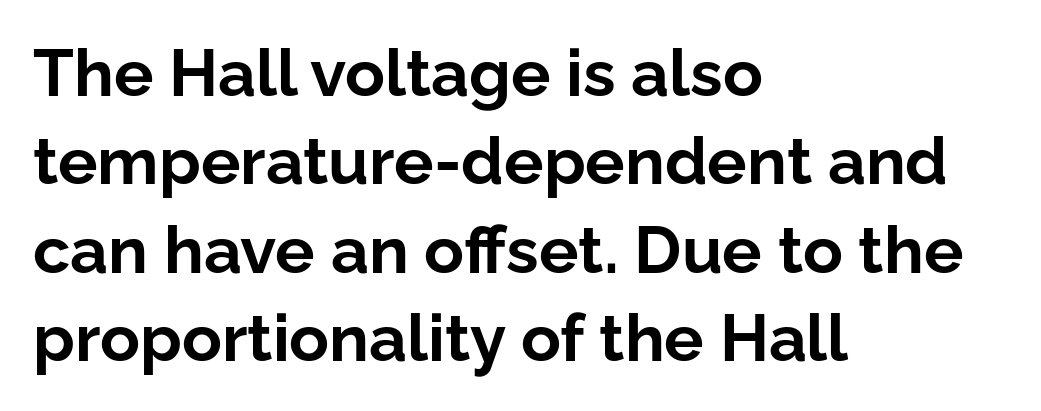
{"serif": "no", "italic": "no", "bold": "yes", "weight": "bold", "width": "normal", "stroke_contrast": "low", "x_height": "medium", "monospaced": "no", "underline": "no", "align": "left", "line_spacing": "normal", "line_spacing_ratio": 1.34, "letter_spacing": "normal", "letter_spacing_em": 0.0, "glyph_px": 66}
